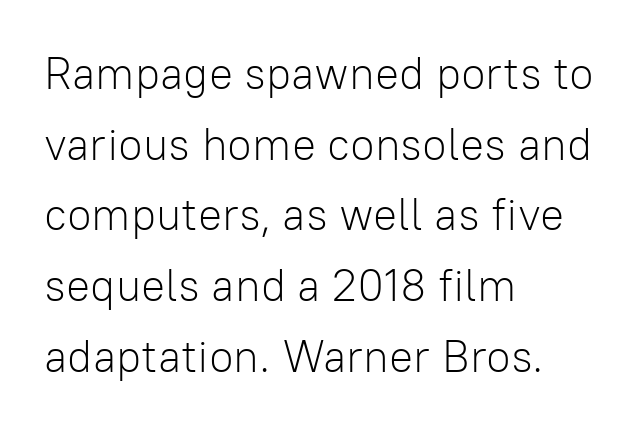
Casual observation: everything's shoved over to the left. Is the letter spacing exaggerated? No — it looks like the ordinary default. Descenders are the only things crossing below the line. Weight class: somewhere from thin through regular. Typographically, this falls in the sans-serif category.
